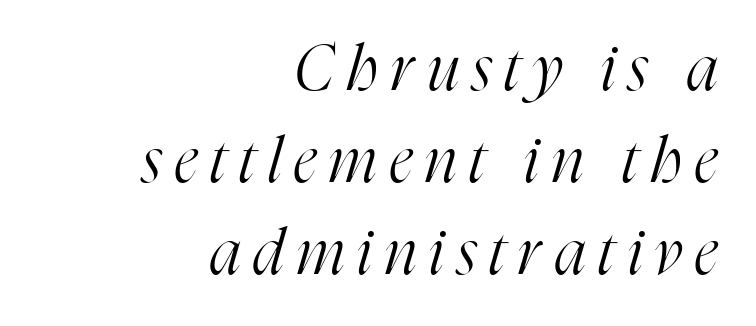
The image shows 63 px light, condensed serif type, italic (leaning right); set right-aligned, normal line spacing (1.46x), unusually wide letter spacing (+0.21 em), not underlined; high stroke contrast and a medium x-height.
